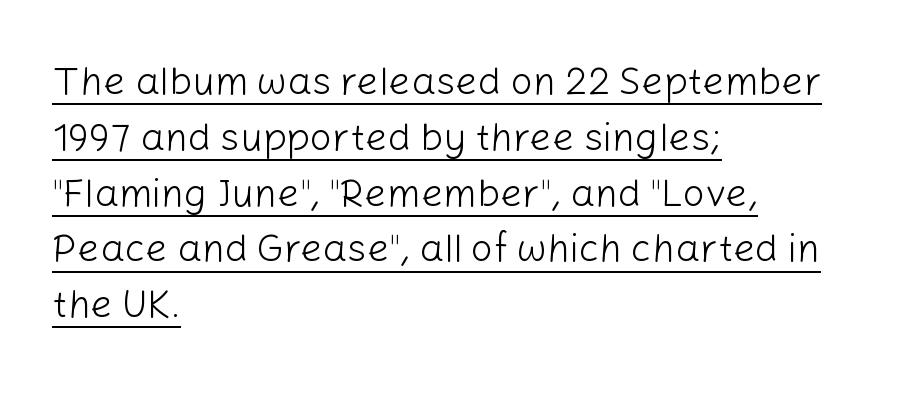
{"serif": "no", "italic": "no", "bold": "no", "weight": "light", "width": "normal", "stroke_contrast": "low", "x_height": "medium", "monospaced": "no", "underline": "yes", "align": "left", "line_spacing": "normal", "line_spacing_ratio": 1.43, "letter_spacing": "normal", "letter_spacing_em": 0.0, "glyph_px": 39}
